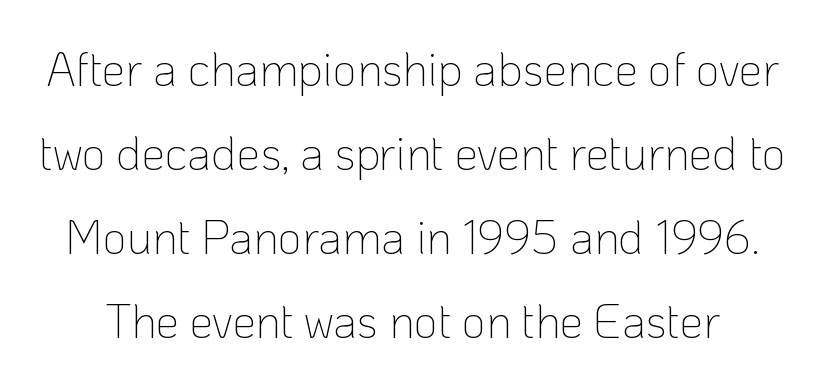
{"serif": "no", "italic": "no", "bold": "no", "weight": "thin", "width": "normal", "stroke_contrast": "low", "x_height": "medium", "monospaced": "no", "underline": "no", "line_spacing_ratio": 1.79, "letter_spacing": "normal", "letter_spacing_em": 0.0, "glyph_px": 47}
